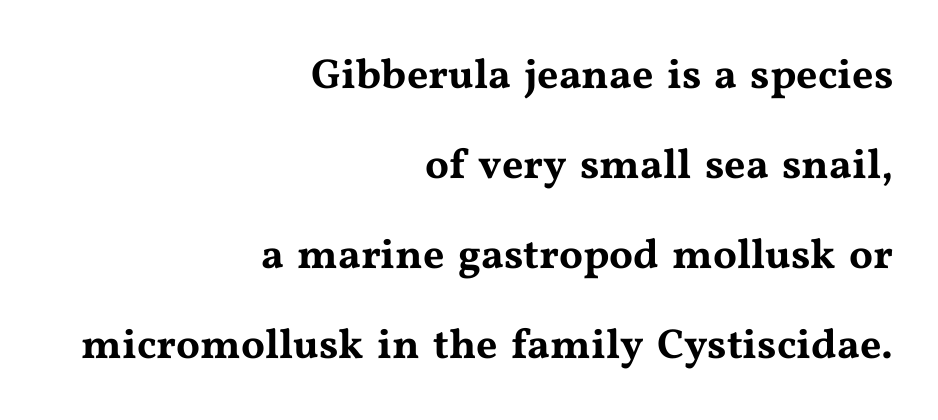
The letterforms sit shoulder to shoulder at normal distance. Plain, unruled lines of type. Casual observation: everything's shoved over to the right. The letters advance in unequal steps, a hallmark of proportional type. The lettering holds an erect, upright posture throughout.
